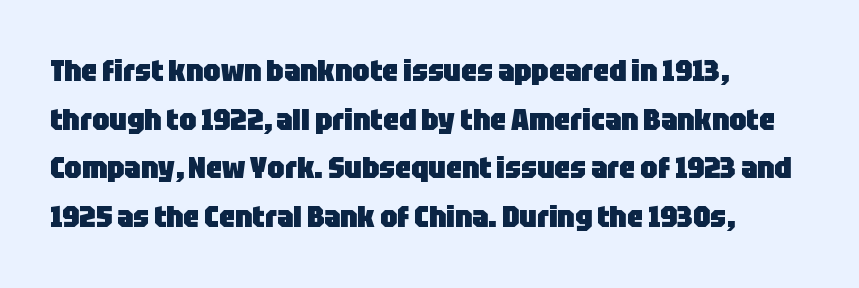
Spacing verdict: proportional, widths tailored to each character. What kind of face is this? One without serifs — a sans. A dark, heavy texture on the line: the type is bold. Vertically, the passage feels balanced, rows spaced as you'd expect. Layout note: lines flush left. Every character sits straight up, as roman type does.
